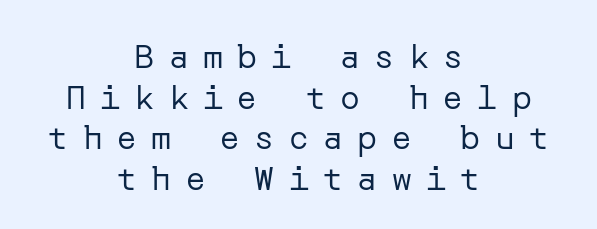
The image shows 33 px regular-weight sans-serif type, upright; set centered, line spacing 1.23x, unusually wide letter spacing (+0.44 em), not underlined; low stroke contrast and a medium x-height.
